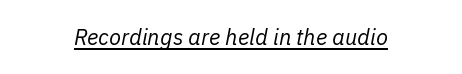
Q: Is the text bold? A: No.
Q: Is the text italic (slanted)? A: Yes, it leans right by about 11 degrees.
Q: Is the text underlined? A: Yes.
Q: Is the spacing between letters normal or unusually wide? A: Normal.
